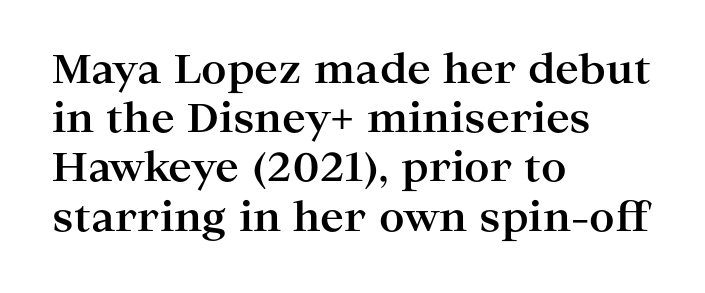
Q: Is the text bold? A: Yes.
Q: Is the text italic (slanted)? A: No, it is upright.
Q: Is the typeface a serif or a sans-serif typeface? A: Serif.
Q: Is the text underlined? A: No.
Q: How is the paragraph aligned? A: Left-aligned.
Q: Is the spacing between letters normal or unusually wide? A: Normal.
Q: Width (condensed, normal, or wide)? A: Wide.
Q: Stroke contrast? A: High.
Q: x-height? A: Medium.
Q: Monospaced? A: No.
